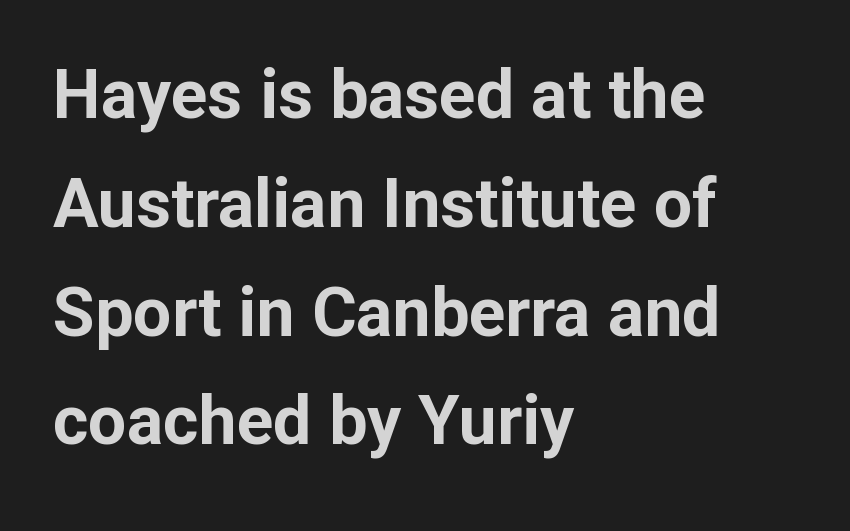
Q: Is the text bold? A: Yes.
Q: Is the text italic (slanted)? A: No, it is upright.
Q: Is the typeface a serif or a sans-serif typeface? A: Sans-serif.
Q: Is the text underlined? A: No.
Q: How is the paragraph aligned? A: Left-aligned.
Q: Is the spacing between letters normal or unusually wide? A: Normal.
Q: Is the spacing between lines tight, normal or loose? A: Normal.
Q: Width (condensed, normal, or wide)? A: Normal.
Q: Stroke contrast? A: Low.
Q: x-height? A: Medium.
Q: Monospaced? A: No.
